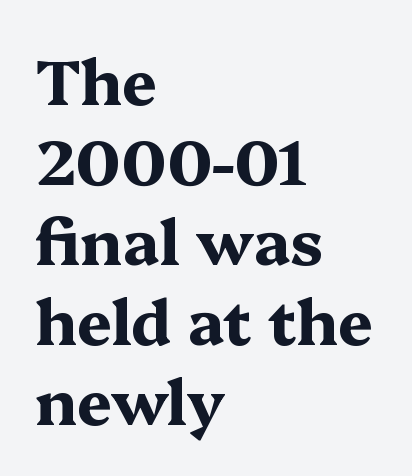
The lines sit at an ordinary, default distance from one another. One-word summary of the alignment: left. Here the designer chose a conventional face with non-uniform glyph widths. Decoration check: the copy has no underline. Italic: no, the glyphs are upright roman.
